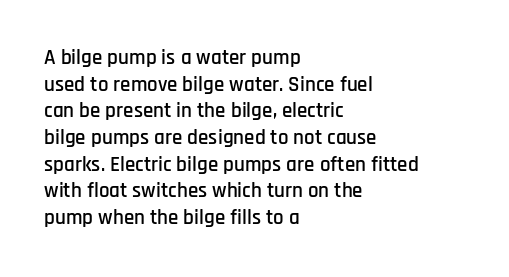
Successive baselines arrive at the customary interval. The space directly below the letters is spotless. The face used here is rendered with its standard letterfit. The rendering anchors every line to the left-hand side.
